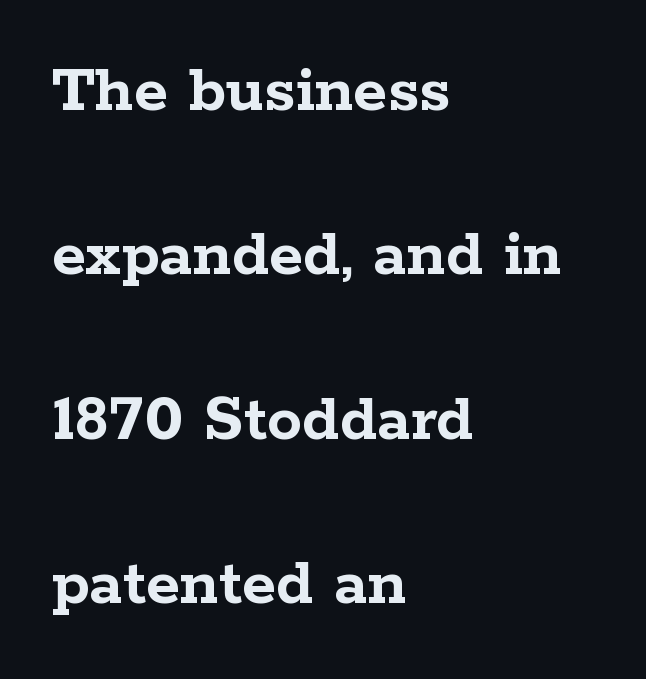
The image shows 70 px semibold, wide serif type, upright; set left-aligned, loose line spacing (2.35x), normal letter spacing, not underlined; low stroke contrast and a medium x-height.
